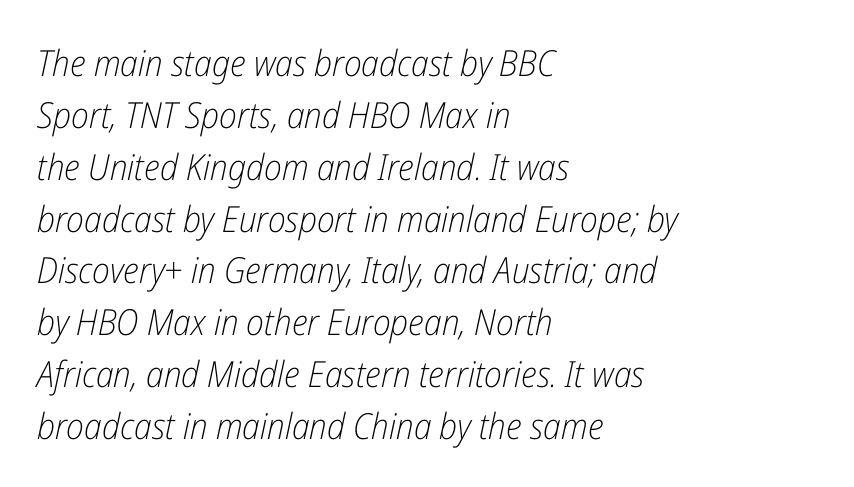
Q: Is the text bold? A: No.
Q: Is the text italic (slanted)? A: Yes, it leans right by about 12 degrees.
Q: Is the text underlined? A: No.
Q: How is the paragraph aligned? A: Left-aligned.
Q: Is the spacing between letters normal or unusually wide? A: Normal.
Q: Is the spacing between lines tight, normal or loose? A: Normal.
Q: Width (condensed, normal, or wide)? A: Condensed.
Q: Stroke contrast? A: Low.
Q: x-height? A: Medium.
Q: Monospaced? A: No.
